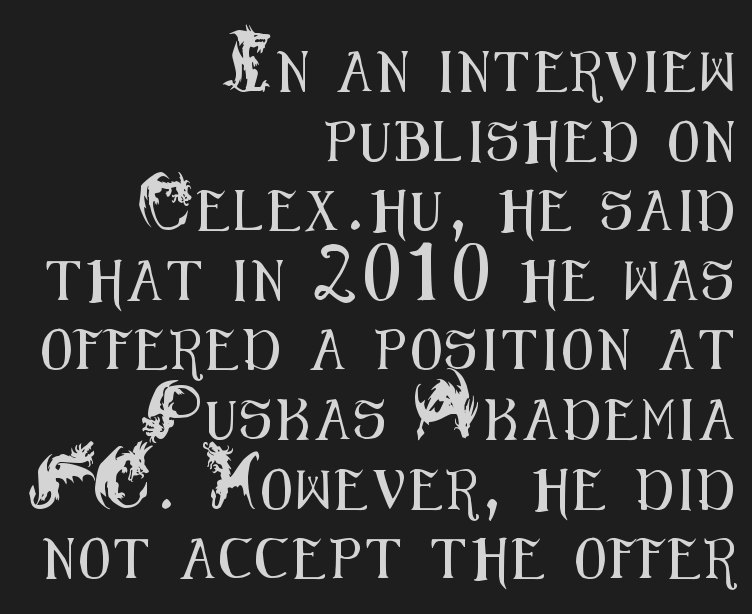
Do the characters align in a grid? No, the font is proportional. Font category for this specimen: sans-serif. Lines of text with bare space underneath. This rendering uses right alignment, leaving the left contour irregular. Nope, not italic — everything's standing straight.
